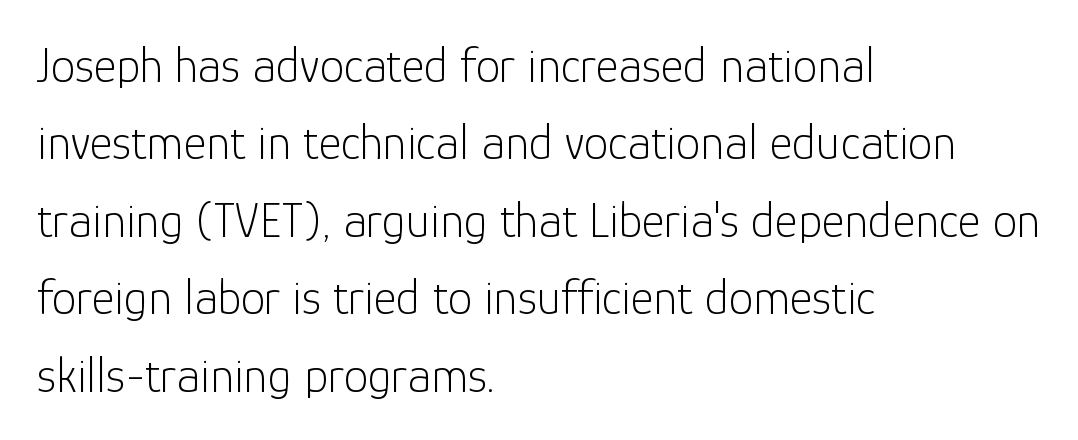
The image shows 49 px light sans-serif type, upright; set left-aligned, normal line spacing (1.58x), normal letter spacing, not underlined; low stroke contrast and a medium x-height.
